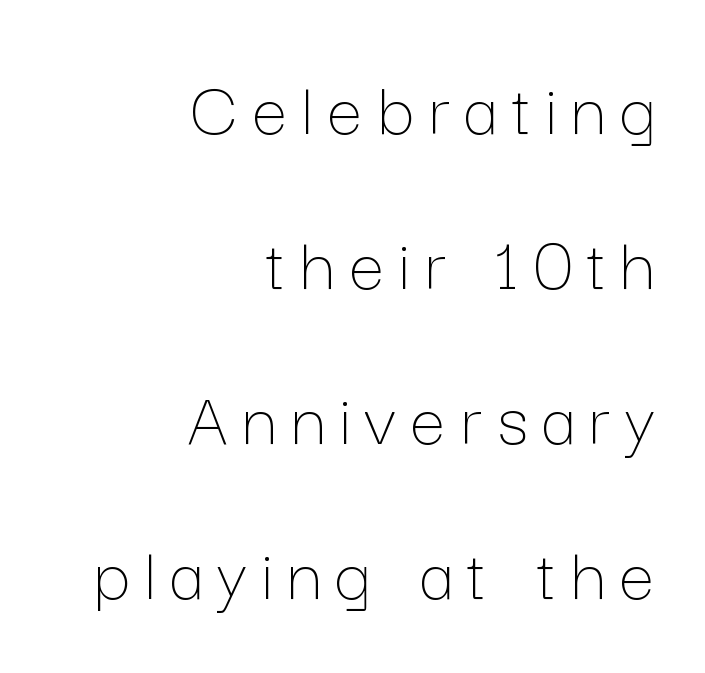
Q: Is the text bold? A: No.
Q: Is the text italic (slanted)? A: No, it is upright.
Q: Is the text underlined? A: No.
Q: How is the paragraph aligned? A: Right-aligned.
Q: Is the spacing between lines tight, normal or loose? A: Loose.
Q: Width (condensed, normal, or wide)? A: Normal.
Q: Stroke contrast? A: Low.
Q: x-height? A: Medium.
Q: Monospaced? A: No.
